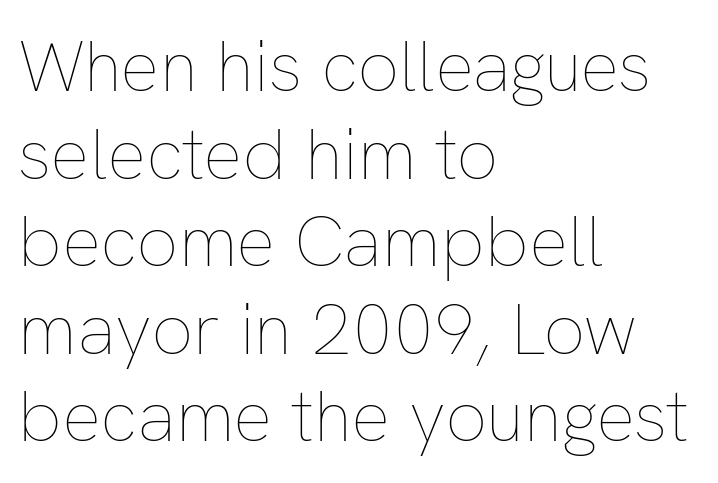
{"italic": "no", "bold": "no", "weight": "thin", "width": "normal", "stroke_contrast": "low", "x_height": "medium", "monospaced": "no", "underline": "no", "align": "left", "line_spacing_ratio": 1.2, "letter_spacing": "normal", "letter_spacing_em": 0.0, "glyph_px": 73}
